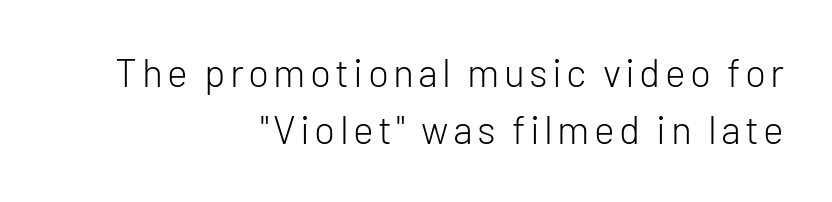
The image shows 39 px light sans-serif type, upright; set right-aligned, normal line spacing (1.47x), not underlined; low stroke contrast and a medium x-height.
